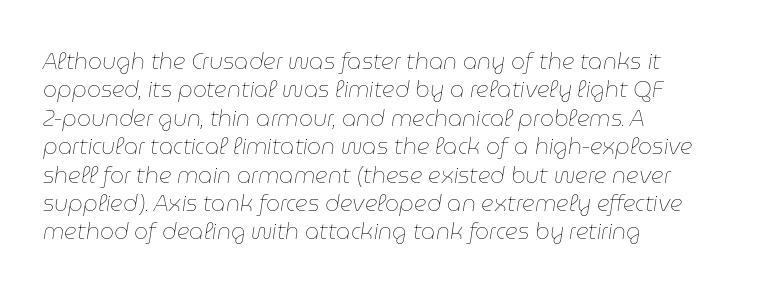
{"italic": "yes", "lean": "right", "slant_degrees": 9, "bold": "no", "underline": "no", "align": "left", "line_spacing": "normal", "line_spacing_ratio": 1.29, "letter_spacing": "normal", "letter_spacing_em": 0.0, "glyph_px": 22}
